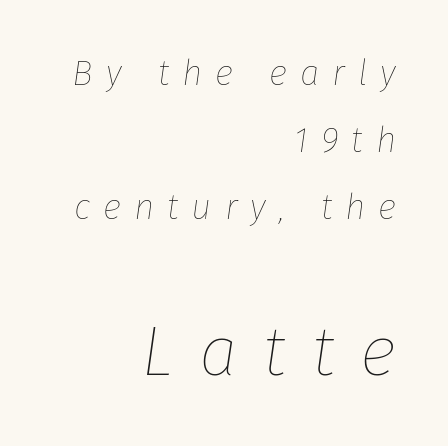
{"italic": "yes", "lean": "right", "slant_degrees": 8, "bold": "no", "weight": "thin", "width": "normal", "stroke_contrast": "low", "x_height": "medium", "monospaced": "no", "underline": "no", "align": "right", "line_spacing": "loose", "line_spacing_ratio": 1.91, "letter_spacing": "wide", "letter_spacing_em": 0.37, "larger_block": "second", "size_ratio": 2.0, "glyph_px": 70}
